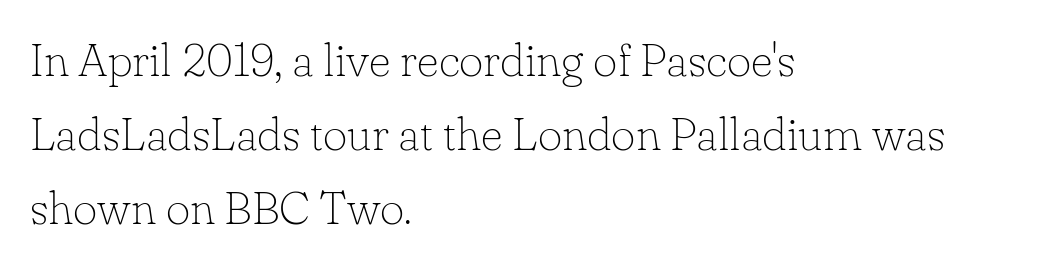
{"serif": "yes", "italic": "no", "bold": "no", "weight": "thin", "width": "normal", "stroke_contrast": "low", "x_height": "small", "monospaced": "no", "underline": "no", "align": "left", "line_spacing": "normal", "line_spacing_ratio": 1.57, "letter_spacing": "normal", "letter_spacing_em": 0.0, "glyph_px": 47}
